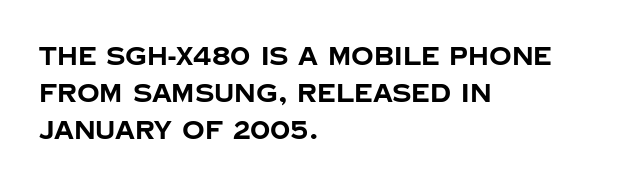
The image shows 25 px bold type, upright; set left-aligned, normal line spacing (1.48x), normal letter spacing, not underlined.
